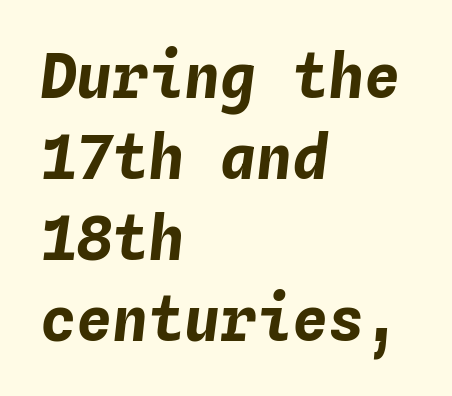
Q: Is the text bold? A: Yes.
Q: Is the text italic (slanted)? A: Yes, it leans right by about 4 degrees.
Q: Is the text underlined? A: No.
Q: How is the paragraph aligned? A: Left-aligned.
Q: Is the spacing between letters normal or unusually wide? A: Normal.
Q: Is the spacing between lines tight, normal or loose? A: Normal.
Q: Width (condensed, normal, or wide)? A: Normal.
Q: Stroke contrast? A: Low.
Q: x-height? A: Medium.
Q: Monospaced? A: Yes.
